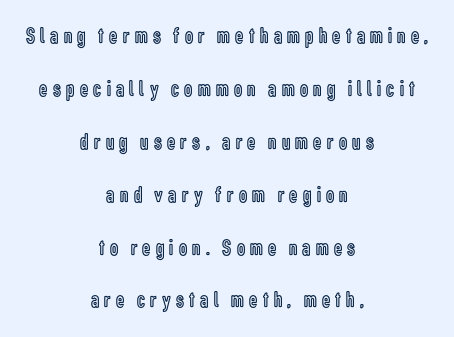
Q: Is the text italic (slanted)? A: No, it is upright.
Q: Is the text underlined? A: No.
Q: How is the paragraph aligned? A: Centered.
Q: Is the spacing between letters normal or unusually wide? A: Unusually wide.
Q: Is the spacing between lines tight, normal or loose? A: Loose.
